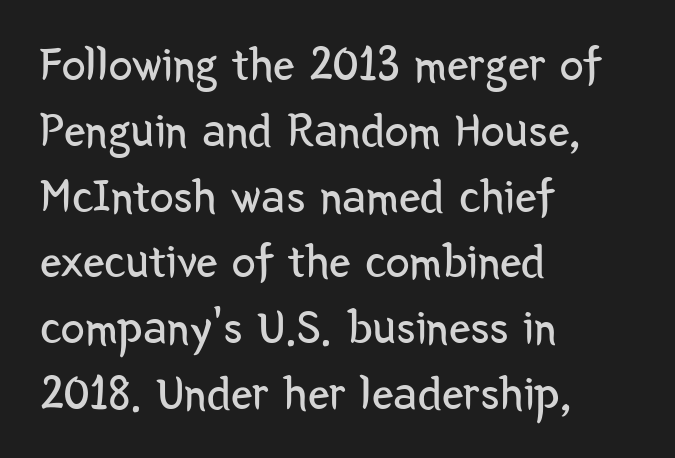
The image shows 48 px regular-weight, condensed sans-serif type, upright; set left-aligned, normal line spacing (1.37x), normal letter spacing, not underlined; low stroke contrast and a medium x-height.
